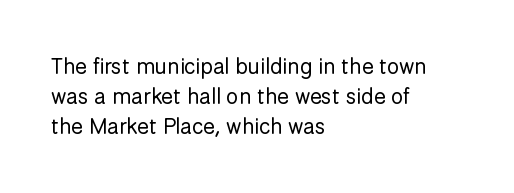
{"italic": "no", "bold": "no", "underline": "no", "align": "left", "line_spacing": "normal", "line_spacing_ratio": 1.37, "letter_spacing": "normal", "letter_spacing_em": 0.0, "glyph_px": 22}
